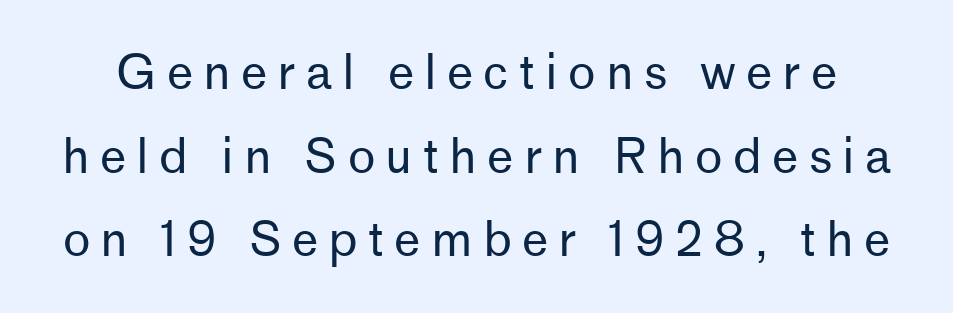
The image shows 47 px regular-weight sans-serif type, upright; set line spacing 1.78x, unusually wide letter spacing (+0.22 em), not underlined; low stroke contrast and a medium x-height.
